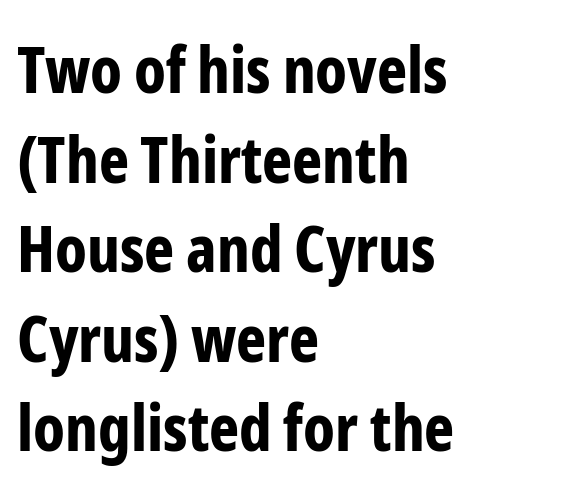
{"serif": "no", "italic": "no", "bold": "yes", "weight": "bold", "width": "condensed", "stroke_contrast": "low", "x_height": "medium", "monospaced": "no", "underline": "no", "align": "left", "line_spacing": "normal", "line_spacing_ratio": 1.4, "letter_spacing": "normal", "letter_spacing_em": 0.0, "glyph_px": 64}
